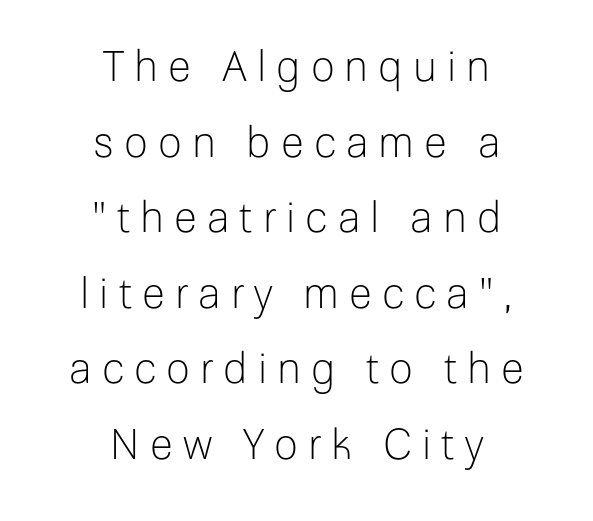
The image shows 42 px light sans-serif type, upright; set centered, line spacing 1.8x, unusually wide letter spacing (+0.24 em), not underlined; low stroke contrast and a medium x-height.
